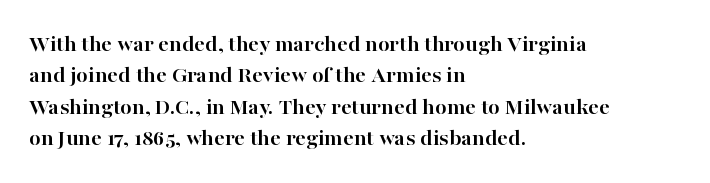
Q: Is the text bold? A: Yes.
Q: Is the text italic (slanted)? A: No, it is upright.
Q: Is the text underlined? A: No.
Q: How is the paragraph aligned? A: Left-aligned.
Q: Is the spacing between letters normal or unusually wide? A: Normal.
Q: Is the spacing between lines tight, normal or loose? A: Normal.
